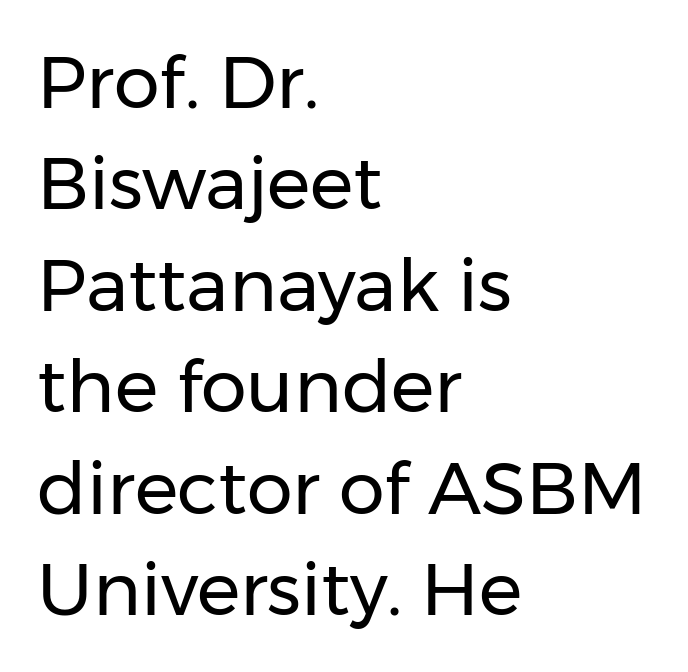
The lines sit at an ordinary, default distance from one another. Does extra space separate the letters? No, they use regular spacing. This is sans-serif lettering, the kind often seen on screens and signage. The specimen omits any rule beneath the text block's lines. If you drew a ruler down the left edge, every line would touch it.
